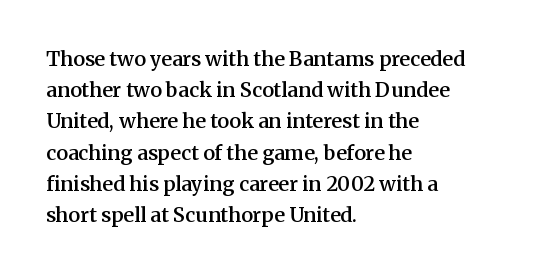
The image shows 20 px text type, upright; set left-aligned, normal line spacing (1.56x), normal letter spacing, not underlined.
